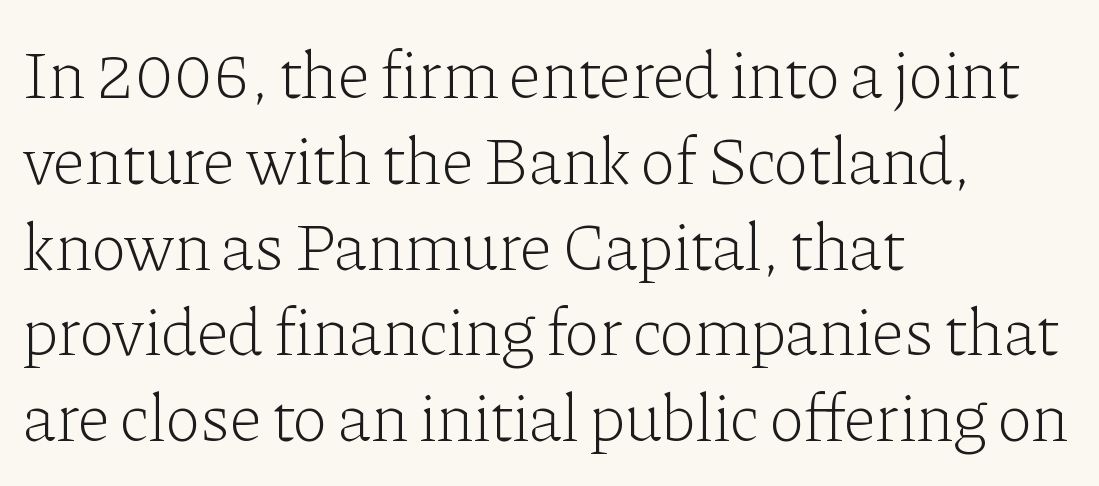
The image shows 67 px light serif type, upright; set left-aligned, normal line spacing (1.28x), normal letter spacing, not underlined; low stroke contrast and a medium x-height.
